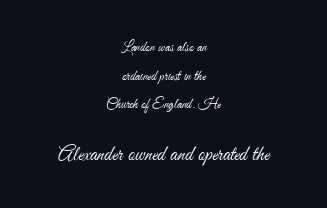
Q: Is the text bold? A: No.
Q: Is the text italic (slanted)? A: Yes.
Q: Is the text underlined? A: No.
Q: How is the paragraph aligned? A: Centered.
Q: Is the spacing between letters normal or unusually wide? A: Normal.
Q: Is the spacing between lines tight, normal or loose? A: Loose.
Q: Which block of text is set in a larger size, the first (top) or the second (bottom)? A: The second (bottom) one.
